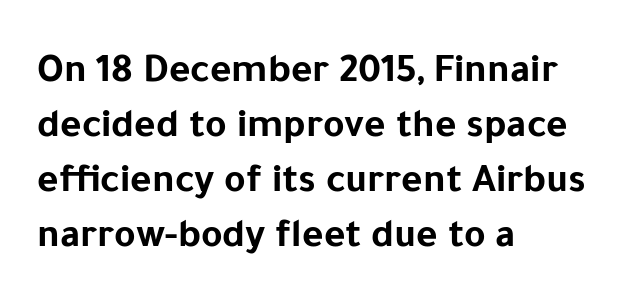
Q: Is the text bold? A: Yes.
Q: Is the text italic (slanted)? A: No, it is upright.
Q: Is the typeface a serif or a sans-serif typeface? A: Sans-serif.
Q: Is the text underlined? A: No.
Q: How is the paragraph aligned? A: Left-aligned.
Q: Is the spacing between letters normal or unusually wide? A: Normal.
Q: Is the spacing between lines tight, normal or loose? A: Normal.
Q: Width (condensed, normal, or wide)? A: Normal.
Q: Stroke contrast? A: Low.
Q: x-height? A: Medium.
Q: Monospaced? A: No.
